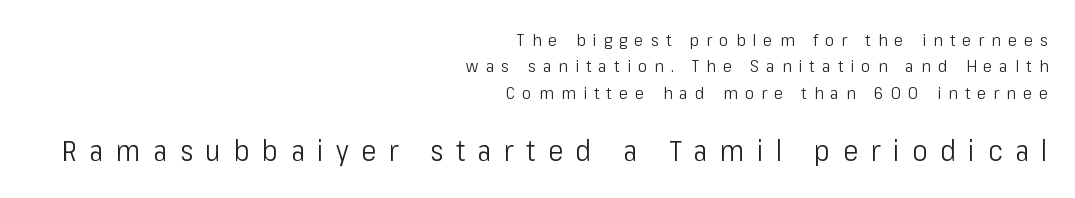
Q: Is the text bold? A: No.
Q: Is the text italic (slanted)? A: No, it is upright.
Q: Is the typeface a serif or a sans-serif typeface? A: Sans-serif.
Q: Is the text underlined? A: No.
Q: How is the paragraph aligned? A: Right-aligned.
Q: Is the spacing between letters normal or unusually wide? A: Unusually wide.
Q: Is the spacing between lines tight, normal or loose? A: Normal.
Q: Which block of text is set in a larger size, the first (top) or the second (bottom)? A: The second (bottom) one.
Q: Width (condensed, normal, or wide)? A: Condensed.
Q: Stroke contrast? A: Low.
Q: x-height? A: Medium.
Q: Monospaced? A: No.
